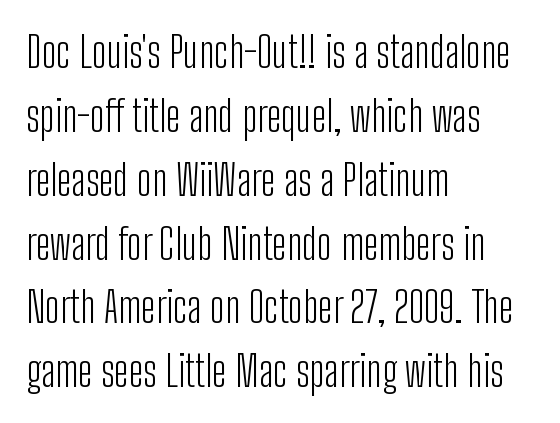
Q: Is the text bold? A: No.
Q: Is the text italic (slanted)? A: No, it is upright.
Q: Is the typeface a serif or a sans-serif typeface? A: Sans-serif.
Q: Is the text underlined? A: No.
Q: How is the paragraph aligned? A: Left-aligned.
Q: Is the spacing between letters normal or unusually wide? A: Normal.
Q: Is the spacing between lines tight, normal or loose? A: Normal.
Q: Width (condensed, normal, or wide)? A: Condensed.
Q: Stroke contrast? A: Low.
Q: x-height? A: Medium.
Q: Monospaced? A: No.
